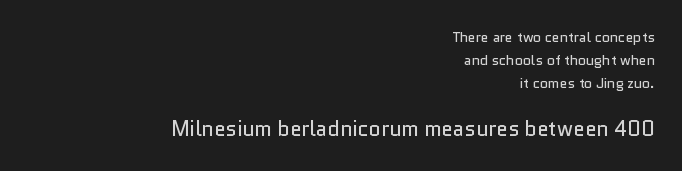
Q: Is the text bold? A: No.
Q: Is the text italic (slanted)? A: No, it is upright.
Q: Is the text underlined? A: No.
Q: How is the paragraph aligned? A: Right-aligned.
Q: Is the spacing between letters normal or unusually wide? A: Normal.
Q: Is the spacing between lines tight, normal or loose? A: Normal.
Q: Which block of text is set in a larger size, the first (top) or the second (bottom)? A: The second (bottom) one.
